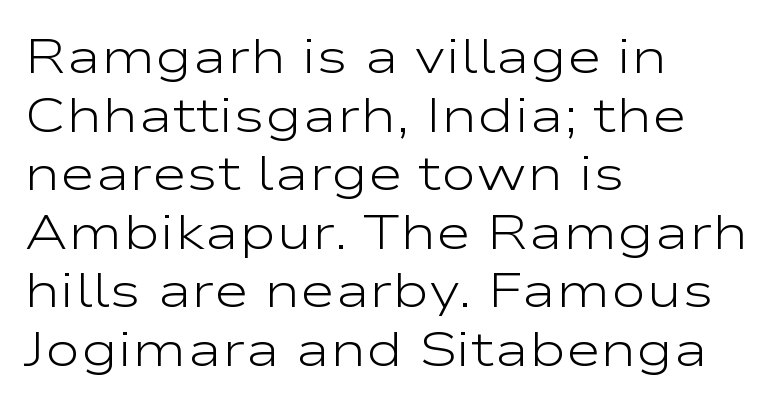
Stroke mass is kept to a normal reading level or below. Italic: no, the glyphs are upright roman. You could call the tracking neutral — neither tight nor loose. Stroke terminals: plain, sans-serif. Reading down the block, your eye returns to a fixed left position each line. Character widths vary here, with narrow letters taking less room than wide ones.
